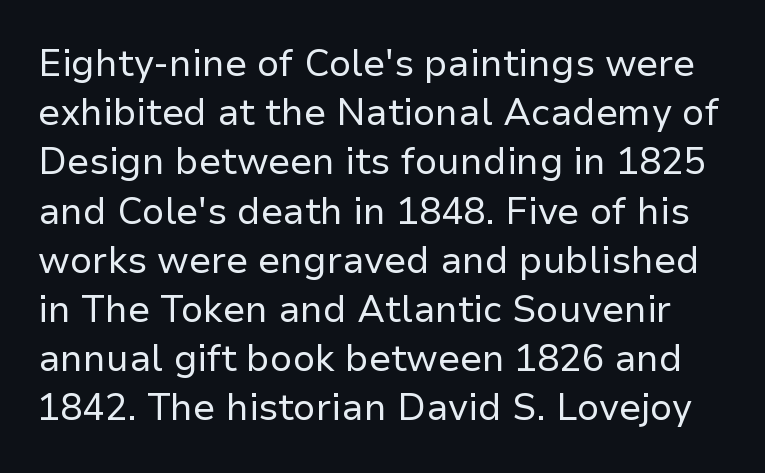
The image shows 37 px regular-weight sans-serif type, upright; set normal line spacing (1.33x), normal letter spacing, not underlined; low stroke contrast and a medium x-height.
